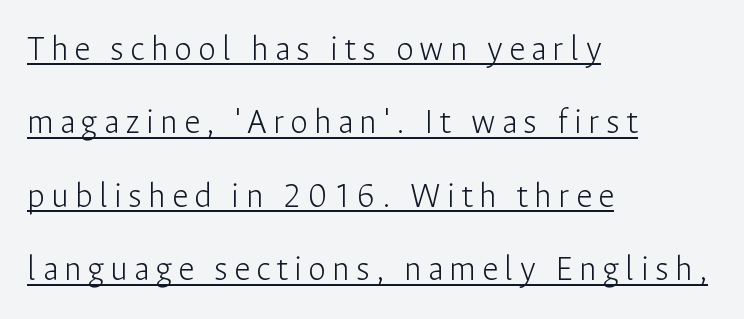
Q: Is the text bold? A: No.
Q: Is the text italic (slanted)? A: No, it is upright.
Q: Is the typeface a serif or a sans-serif typeface? A: Sans-serif.
Q: Is the text underlined? A: Yes.
Q: How is the paragraph aligned? A: Left-aligned.
Q: Is the spacing between lines tight, normal or loose? A: Loose.
Q: Width (condensed, normal, or wide)? A: Normal.
Q: Stroke contrast? A: Low.
Q: x-height? A: Medium.
Q: Monospaced? A: No.
